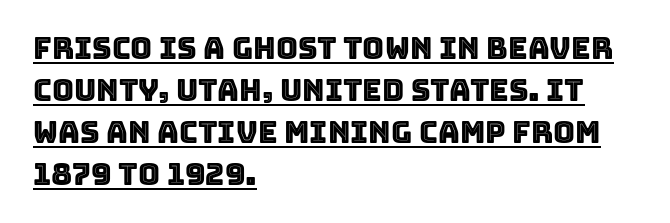
Q: Is the text italic (slanted)? A: No, it is upright.
Q: Is the text underlined? A: Yes.
Q: How is the paragraph aligned? A: Left-aligned.
Q: Is the spacing between letters normal or unusually wide? A: Normal.
Q: Is the spacing between lines tight, normal or loose? A: Normal.
Q: Width (condensed, normal, or wide)? A: Normal.
Q: x-height? A: Large.
Q: Monospaced? A: No.
